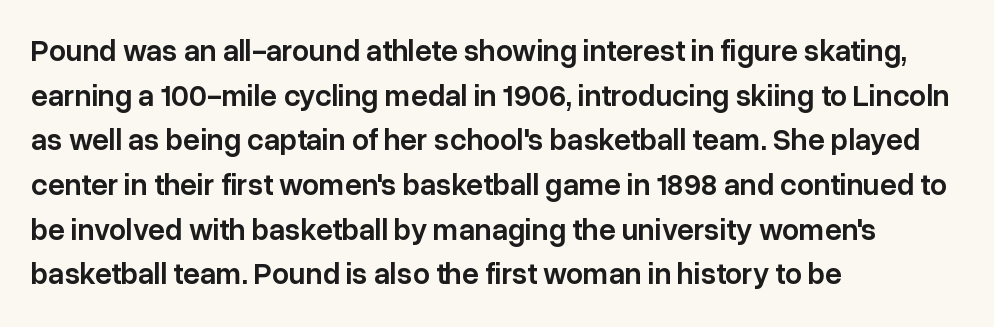
Q: Is the text bold? A: Semi-bold.
Q: Is the text italic (slanted)? A: No, it is upright.
Q: Is the typeface a serif or a sans-serif typeface? A: Sans-serif.
Q: Is the text underlined? A: No.
Q: How is the paragraph aligned? A: Left-aligned.
Q: Is the spacing between letters normal or unusually wide? A: Normal.
Q: Is the spacing between lines tight, normal or loose? A: Normal.
Q: Width (condensed, normal, or wide)? A: Normal.
Q: Stroke contrast? A: Low.
Q: x-height? A: Medium.
Q: Monospaced? A: No.
